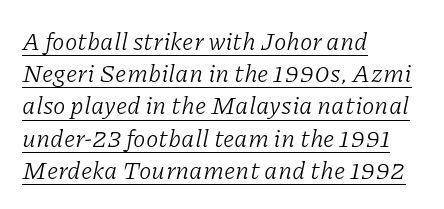
Does extra space separate the letters? No, they use regular spacing. Leftover space on each line is placed entirely after the last word. The lines sit at an ordinary, default distance from one another. The passage shown is underscored from start to finish.
